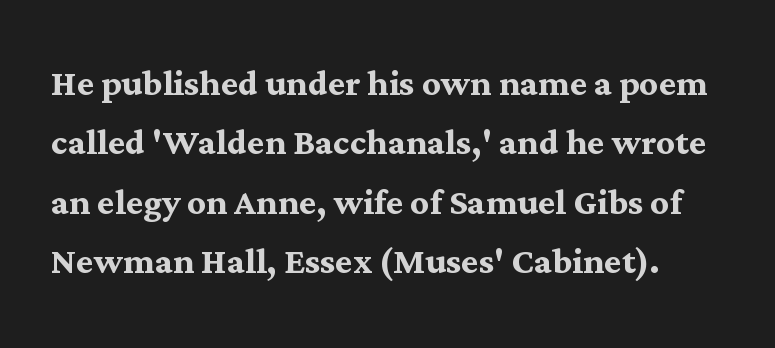
{"serif": "yes", "italic": "no", "bold": "yes", "weight": "semibold", "width": "normal", "stroke_contrast": "medium", "x_height": "medium", "monospaced": "no", "underline": "no", "line_spacing": "normal", "line_spacing_ratio": 1.29, "letter_spacing": "normal", "letter_spacing_em": 0.0, "glyph_px": 46}
